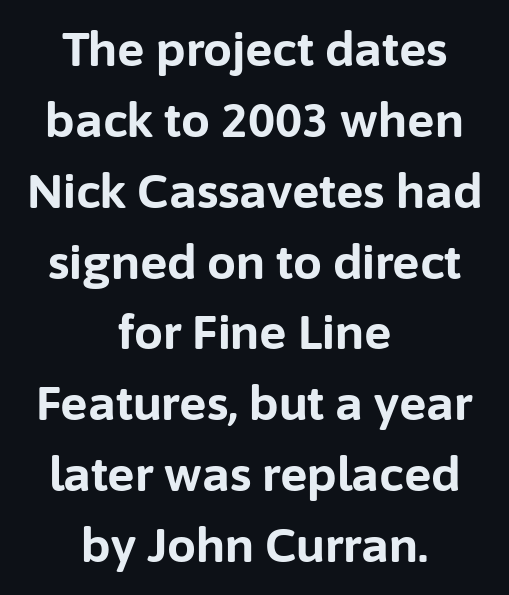
Q: Is the text bold? A: Yes.
Q: Is the text italic (slanted)? A: No, it is upright.
Q: Is the typeface a serif or a sans-serif typeface? A: Sans-serif.
Q: Is the text underlined? A: No.
Q: How is the paragraph aligned? A: Centered.
Q: Is the spacing between letters normal or unusually wide? A: Normal.
Q: Is the spacing between lines tight, normal or loose? A: Normal.
Q: Width (condensed, normal, or wide)? A: Normal.
Q: Stroke contrast? A: Low.
Q: x-height? A: Medium.
Q: Monospaced? A: No.
